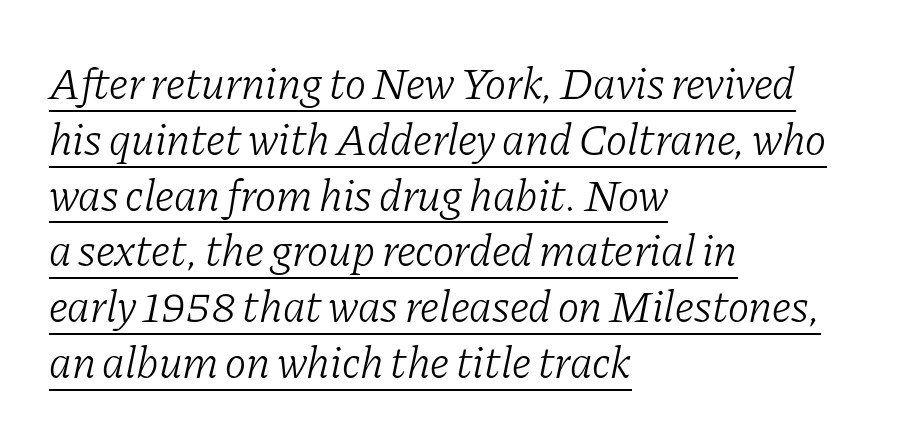
The text was rendered using a seriffed face with decorative stroke endings. In CSS terms this would be text-align: left. Beneath each row of characters lies a ruled line. Is the type heavy? It reads as light-to-regular instead.
